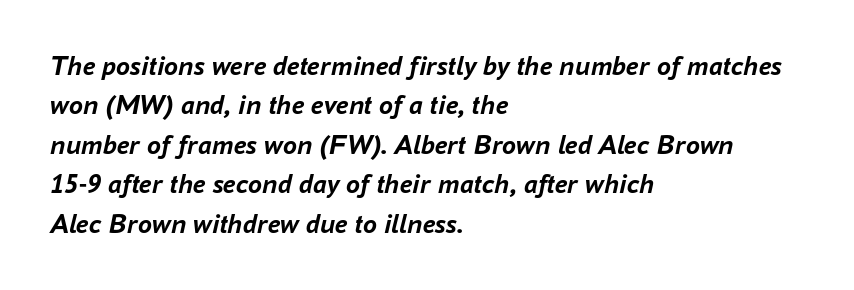
A typesetter would call this proportional, since set widths differ per character. These lines keep a tight, regular rhythm from letter to letter. A bare baseline throughout the passage. Line spacing here is normal. The text block is weighted toward the left margin, trailing off unevenly rightward.
